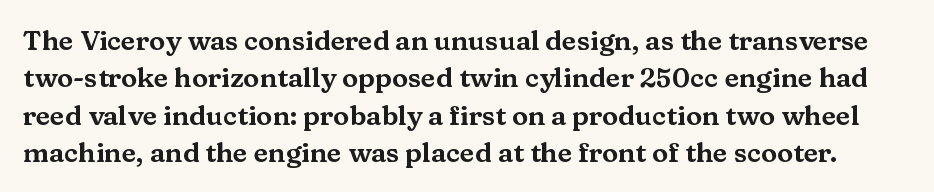
Q: Is the text italic (slanted)? A: No, it is upright.
Q: Is the text underlined? A: No.
Q: Is the spacing between letters normal or unusually wide? A: Normal.
Q: Is the spacing between lines tight, normal or loose? A: Normal.
